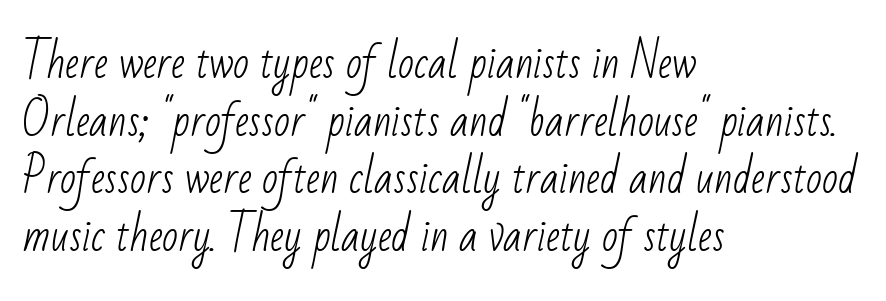
The image shows 42 px light, condensed sans-serif type; set left-aligned, normal line spacing (1.37x), normal letter spacing, not underlined; low stroke contrast and a small x-height.
